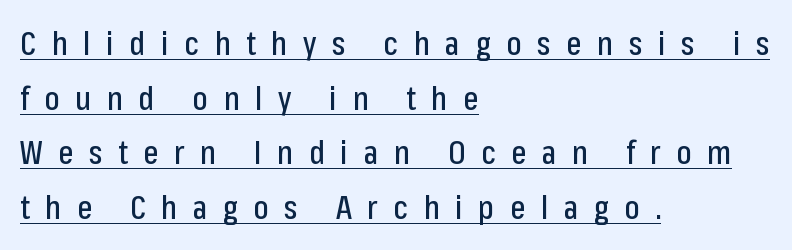
{"serif": "no", "italic": "no", "width": "condensed", "stroke_contrast": "low", "x_height": "medium", "monospaced": "no", "underline": "yes", "align": "left", "line_spacing_ratio": 1.71, "letter_spacing": "wide", "letter_spacing_em": 0.49, "glyph_px": 32}
